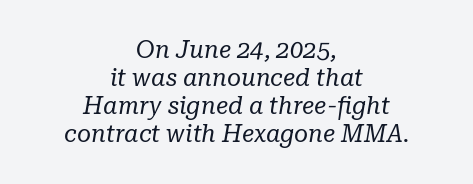
Weight: in the light-to-regular range. Rule under the text: the space is simply empty. Is the type slanted? Yes — the strokes lean at a clear angle. In terms of letterspacing, this is plain default setting. The lines are quadded center.
